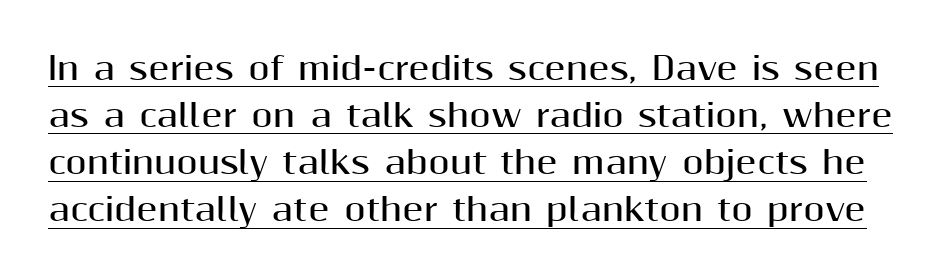
These lines are rendered in a variable-pitch font. Does the lettering tilt? It doesn't — this is upright. How are the letters spaced? Ordinarily, with no added tracking. Students, observe the line beneath the letters — that is underlining.
